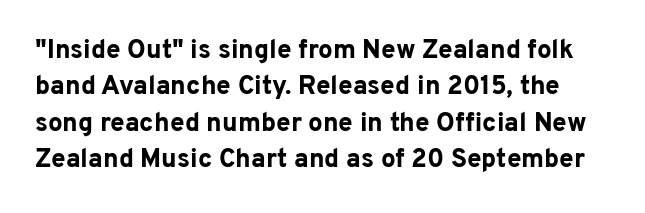
Q: Is the text bold? A: Yes.
Q: Is the text italic (slanted)? A: No, it is upright.
Q: Is the text underlined? A: No.
Q: Is the spacing between letters normal or unusually wide? A: Normal.
Q: Is the spacing between lines tight, normal or loose? A: Normal.
